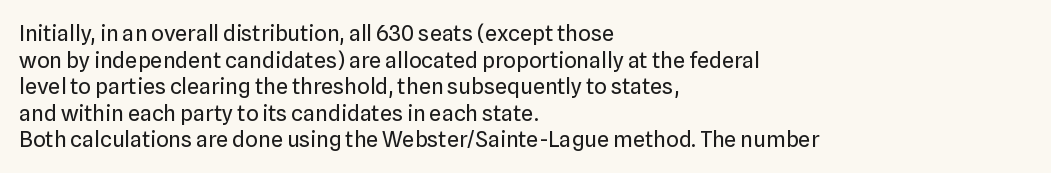
The face used here is rendered with its standard letterfit. The rag falls on the right side of this text block. The typeface has the unassuming heft of standard copy or less. Italic: no, the glyphs are upright roman.
